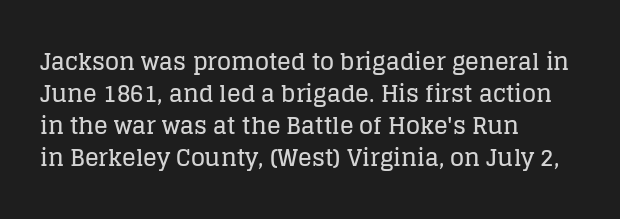
Q: Is the text italic (slanted)? A: No, it is upright.
Q: Is the text underlined? A: No.
Q: How is the paragraph aligned? A: Left-aligned.
Q: Is the spacing between letters normal or unusually wide? A: Normal.
Q: Is the spacing between lines tight, normal or loose? A: Normal.
